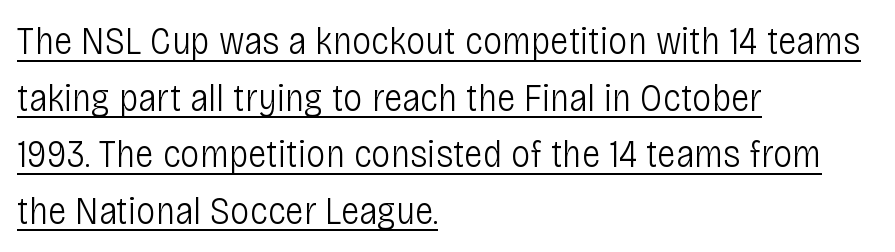
{"serif": "no", "italic": "no", "bold": "no", "weight": "light", "width": "condensed", "stroke_contrast": "low", "x_height": "large", "monospaced": "no", "underline": "yes", "align": "left", "line_spacing": "normal", "line_spacing_ratio": 1.45, "letter_spacing": "normal", "letter_spacing_em": 0.0, "glyph_px": 39}
